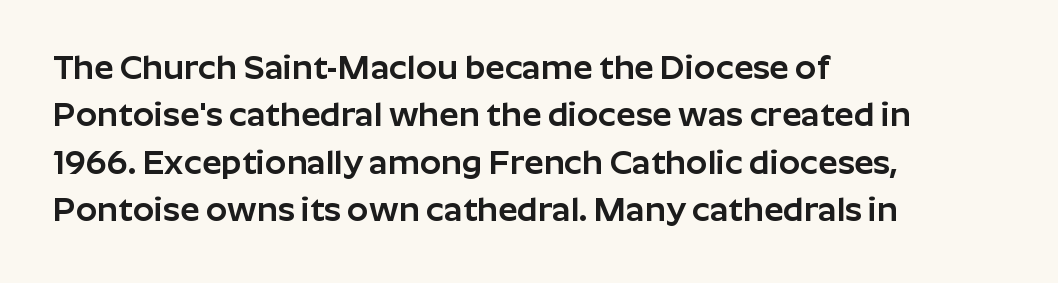
Notice how descenders clear the ascenders below comfortably — that's standard leading. Italic: no, the glyphs are upright roman. The face used here is proportionally spaced, like ordinary book or web type. Look at the tracking — it's just the regular setting, nothing added.
